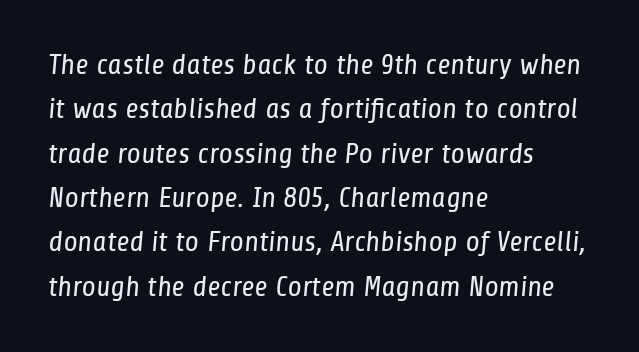
{"serif": "no", "bold": "no", "weight": "regular", "width": "condensed", "stroke_contrast": "low", "x_height": "medium", "monospaced": "no", "underline": "no", "align": "left", "line_spacing": "normal", "line_spacing_ratio": 1.53, "letter_spacing": "normal", "letter_spacing_em": 0.0, "glyph_px": 29}
